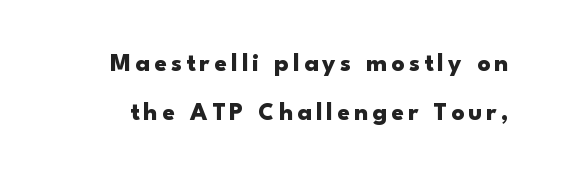
Students, this is bold: see how much ink each stroke carries. Whoever set this chose breathing room over compactness in the vertical rhythm. Bare-footed words on every line. The letters stand upright; this is a roman face.
